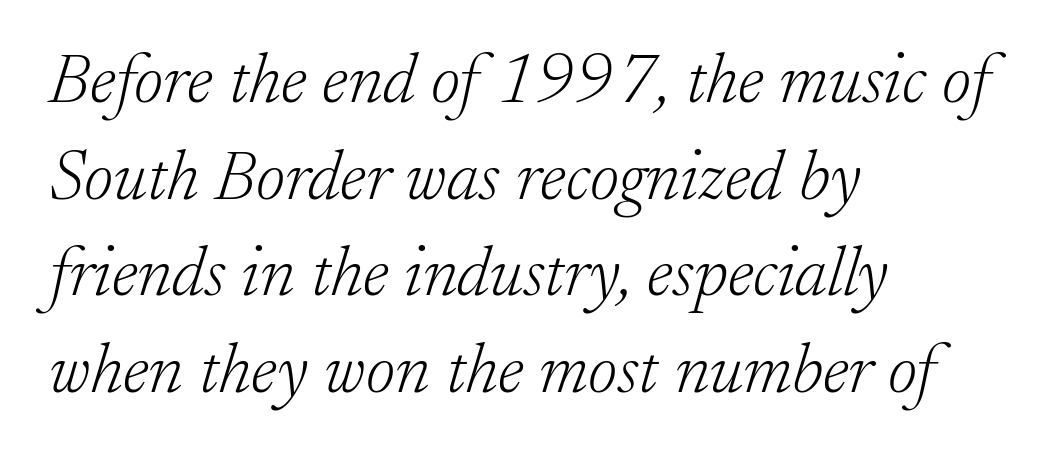
Q: Is the text bold? A: No.
Q: Is the text italic (slanted)? A: Yes, it leans right by about 17 degrees.
Q: Is the typeface a serif or a sans-serif typeface? A: Serif.
Q: Is the text underlined? A: No.
Q: How is the paragraph aligned? A: Left-aligned.
Q: Is the spacing between letters normal or unusually wide? A: Normal.
Q: Is the spacing between lines tight, normal or loose? A: Normal.
Q: Width (condensed, normal, or wide)? A: Normal.
Q: Stroke contrast? A: Low.
Q: x-height? A: Small.
Q: Monospaced? A: No.
